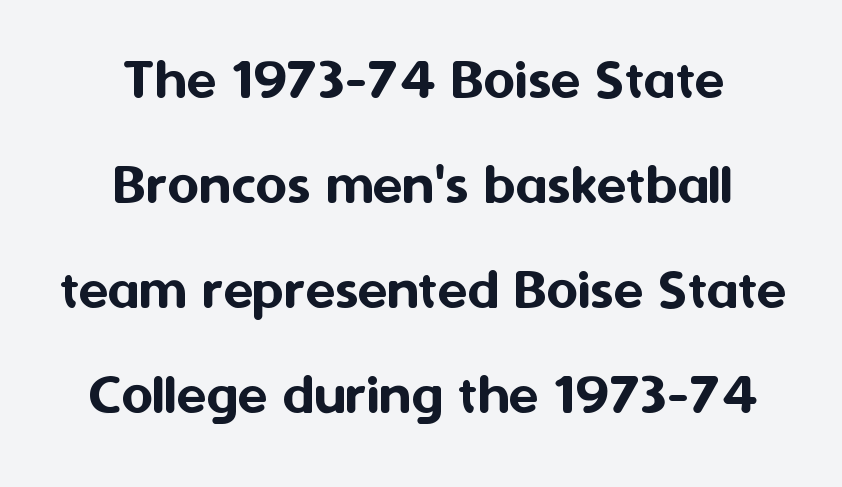
The letters carry no serifs — their stems end cleanly without finishing strokes. Words float on clear page, feet unadorned. The gaps between neighbouring characters are ordinary and unremarkable. Line starts and ends both wander, symmetrically.
